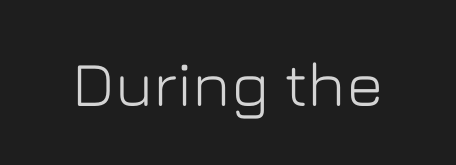
The image shows 63 px sans-serif type, upright; set normal letter spacing, not underlined; low stroke contrast and a medium x-height.
